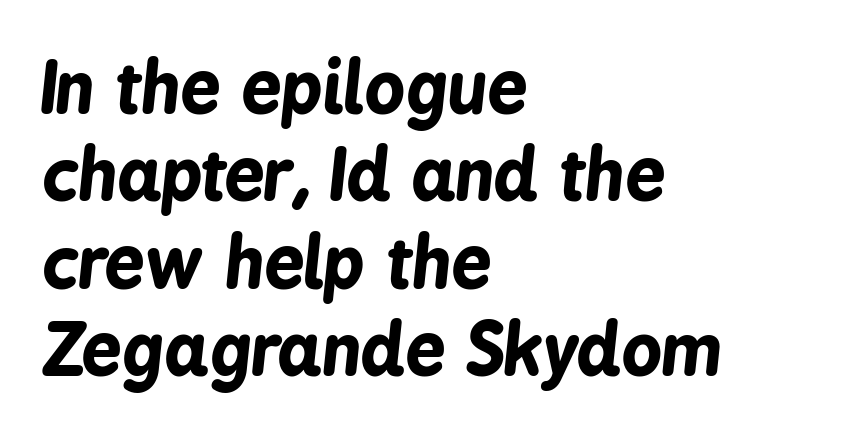
{"italic": "yes", "lean": "right", "slant_degrees": 6, "bold": "yes", "weight": "bold", "width": "condensed", "stroke_contrast": "low", "x_height": "medium", "monospaced": "no", "underline": "no", "align": "left", "line_spacing_ratio": 1.23, "letter_spacing": "normal", "letter_spacing_em": 0.0, "glyph_px": 71}
